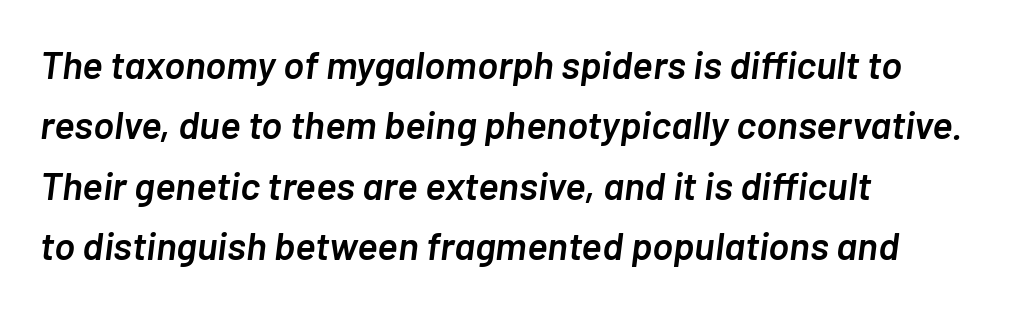
{"italic": "yes", "lean": "right", "slant_degrees": 7, "bold": "semi", "weight": "semibold", "width": "normal", "stroke_contrast": "low", "x_height": "medium", "monospaced": "no", "underline": "no", "align": "left", "line_spacing": "normal", "line_spacing_ratio": 1.55, "letter_spacing": "normal", "letter_spacing_em": 0.0, "glyph_px": 39}
